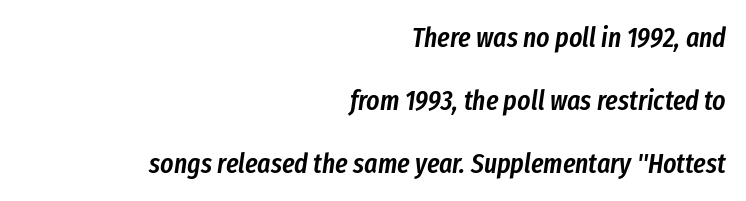
{"italic": "yes", "lean": "right", "slant_degrees": 8, "bold": "semi", "weight": "semibold", "width": "condensed", "stroke_contrast": "low", "x_height": "medium", "monospaced": "no", "underline": "no", "align": "right", "line_spacing": "loose", "line_spacing_ratio": 2.25, "letter_spacing": "normal", "letter_spacing_em": 0.0, "glyph_px": 28}
